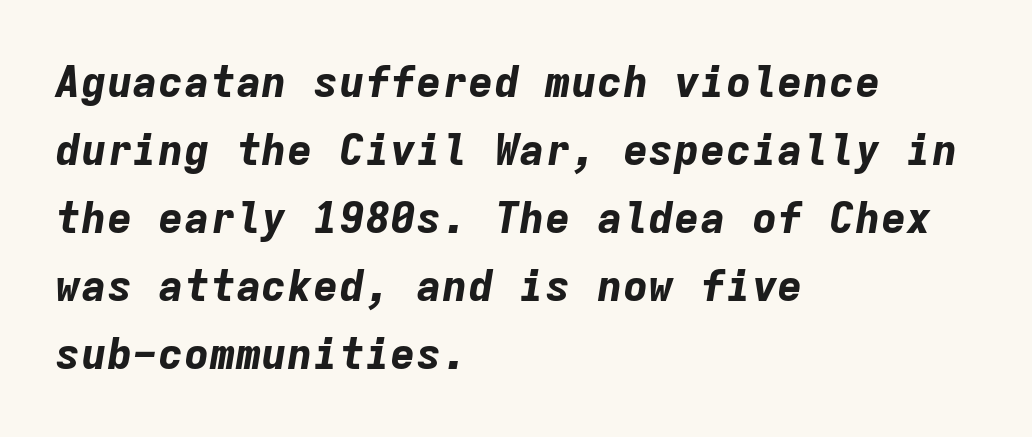
The image shows 43 px bold type, italic (leaning right), monospaced; set left-aligned, normal line spacing (1.58x), normal letter spacing, not underlined; low stroke contrast and a medium x-height.
